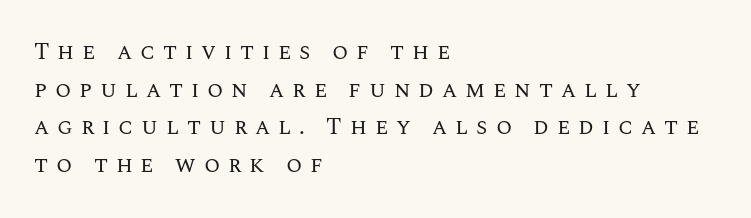
Evenly set lines give the paragraph a standard silhouette. Just letters on the line, the space beneath them empty. Short and long lines alike share a common starting point at left. The rendering inserts visible extra space after every character.
